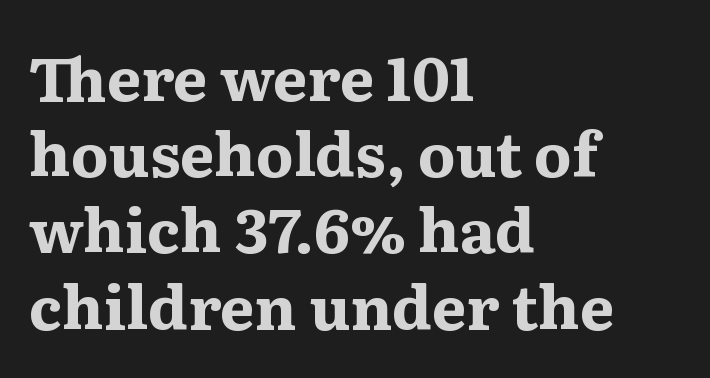
Compared with typical body copy, the letter spacing here is the same. Do the characters align in a grid? No, the font is proportional. In CSS terms this would be text-align: left. The designer went with a serif here, giving each stem small feet.
